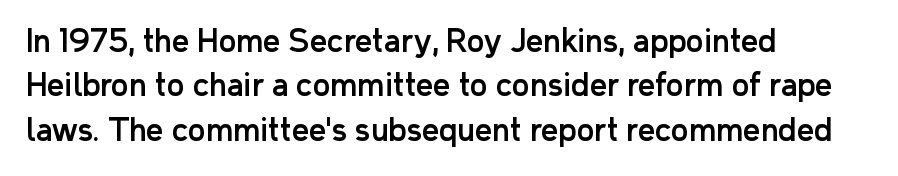
The image shows 30 px sans-serif type, upright; set left-aligned, normal line spacing (1.48x), normal letter spacing, not underlined; low stroke contrast and a medium x-height.
